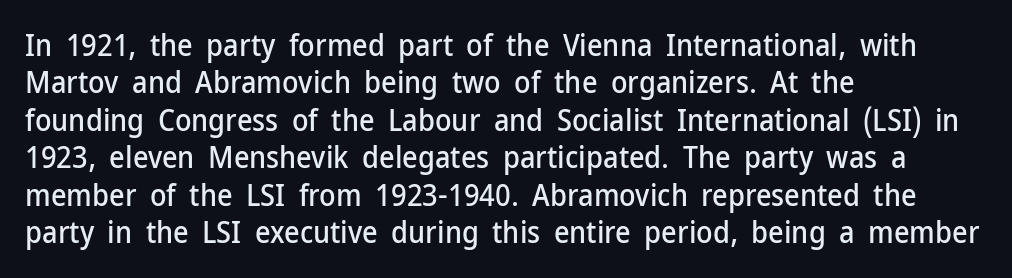
Q: Is the text italic (slanted)? A: No, it is upright.
Q: Is the typeface a serif or a sans-serif typeface? A: Sans-serif.
Q: Is the text underlined? A: No.
Q: How is the paragraph aligned? A: Left-aligned.
Q: Is the spacing between letters normal or unusually wide? A: Normal.
Q: Is the spacing between lines tight, normal or loose? A: Normal.
Q: Width (condensed, normal, or wide)? A: Normal.
Q: Stroke contrast? A: Low.
Q: x-height? A: Medium.
Q: Monospaced? A: No.
